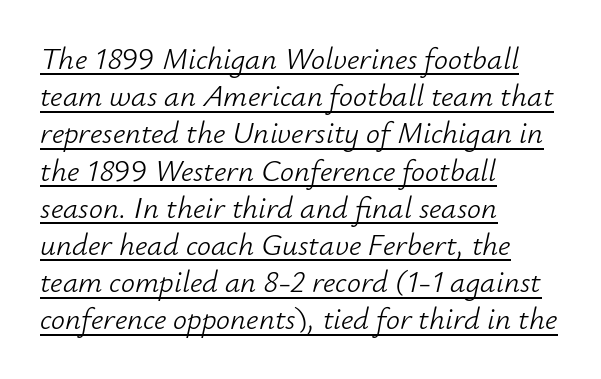
The image shows 31 px light type, italic (leaning right); set left-aligned, line spacing 1.2x, normal letter spacing, underlined; low stroke contrast and a small x-height.
